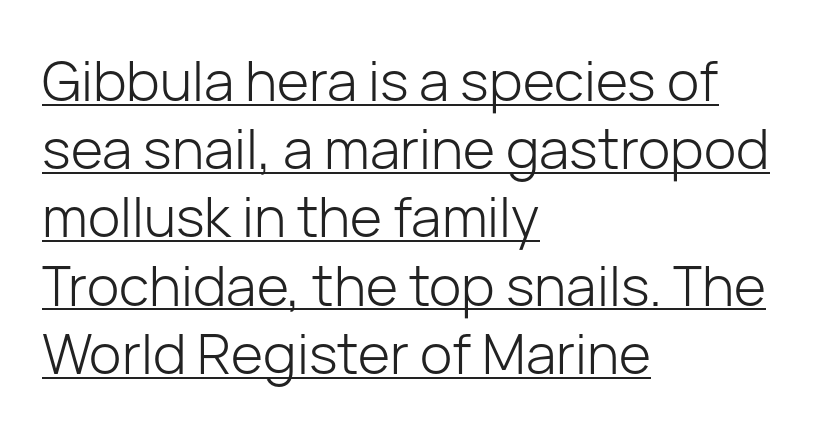
{"serif": "no", "italic": "no", "bold": "no", "weight": "light", "width": "normal", "stroke_contrast": "low", "x_height": "medium", "monospaced": "no", "underline": "yes", "align": "left", "line_spacing_ratio": 1.24, "letter_spacing": "normal", "letter_spacing_em": 0.0, "glyph_px": 55}
